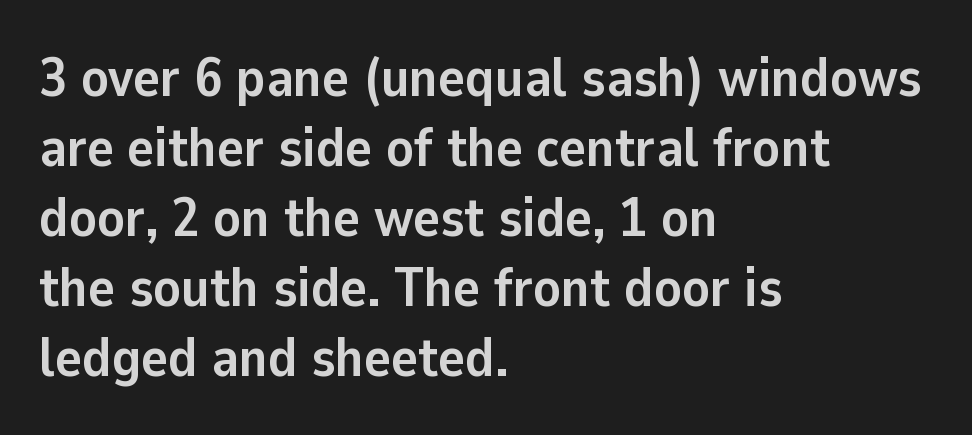
Q: Is the text bold? A: Yes.
Q: Is the text italic (slanted)? A: No, it is upright.
Q: Is the typeface a serif or a sans-serif typeface? A: Sans-serif.
Q: Is the text underlined? A: No.
Q: How is the paragraph aligned? A: Left-aligned.
Q: Is the spacing between letters normal or unusually wide? A: Normal.
Q: Is the spacing between lines tight, normal or loose? A: Normal.
Q: Width (condensed, normal, or wide)? A: Normal.
Q: Stroke contrast? A: Low.
Q: x-height? A: Medium.
Q: Monospaced? A: No.
